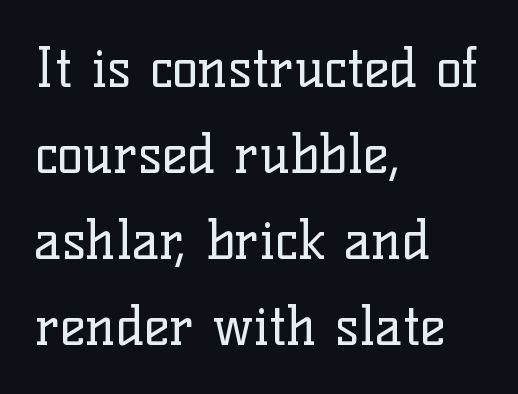
These glyphs show unthickened strokes, regular width or finer. A clean baseline with only descenders dipping below it. Designer's note — italics off, roman on. The letterforms sit shoulder to shoulder at normal distance. Which margin do the lines hug? The left one — the right edge is uneven.
